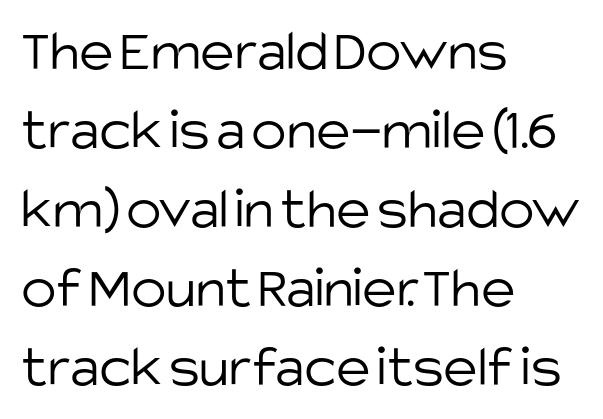
Proportional: the letters do not fall into vertical columns. Anything drawn beneath the words? Only blank space. Regular leading. The letters sit at their default tracking, neither squeezed nor spread. One-word summary of the alignment: left. Every stem runs plumb, perpendicular to the baseline.
